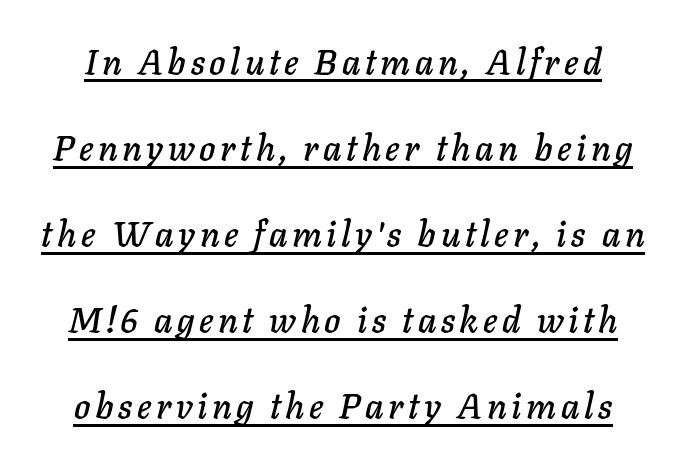
The image shows 35 px text type, italic (leaning right); set loose line spacing (2.46x), underlined; low stroke contrast and a medium x-height.
